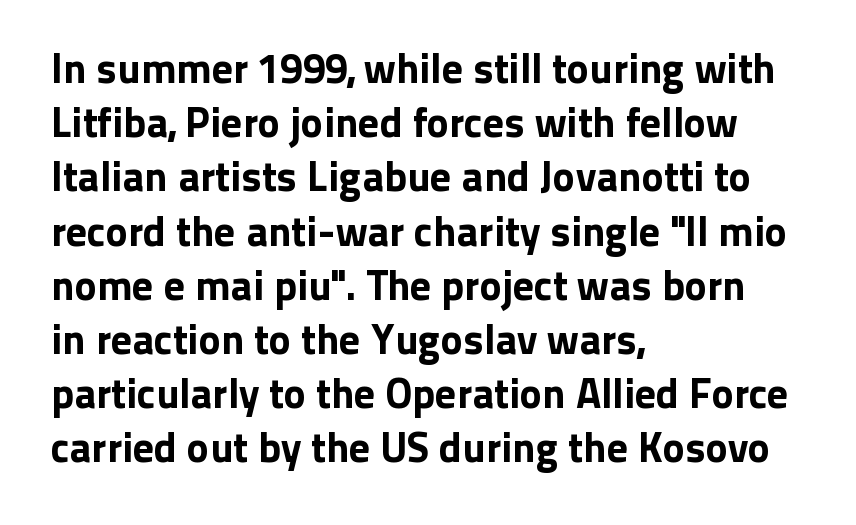
The image shows 42 px sans-serif type, upright; set left-aligned, normal line spacing (1.29x), normal letter spacing, not underlined; low stroke contrast and a medium x-height.
